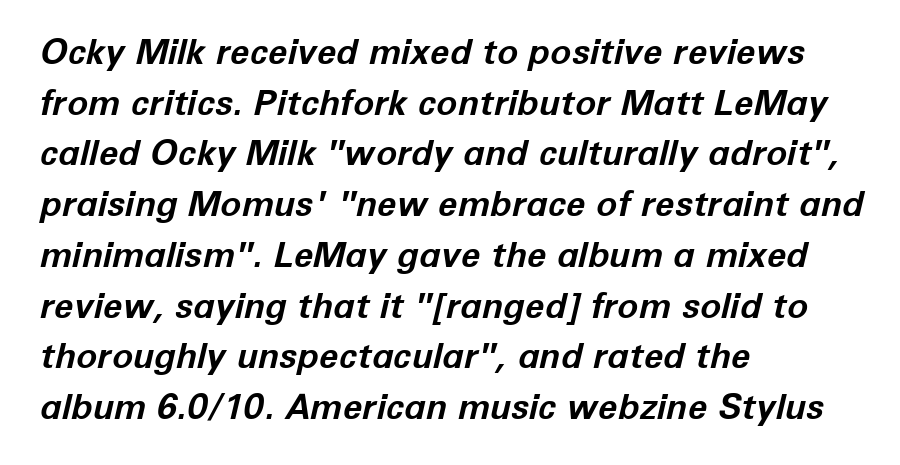
Q: Is the text bold? A: Yes.
Q: Is the text italic (slanted)? A: Yes, it leans right by about 12 degrees.
Q: Is the text underlined? A: No.
Q: How is the paragraph aligned? A: Left-aligned.
Q: Is the spacing between letters normal or unusually wide? A: Normal.
Q: Is the spacing between lines tight, normal or loose? A: Normal.
Q: Width (condensed, normal, or wide)? A: Normal.
Q: Stroke contrast? A: Low.
Q: x-height? A: Medium.
Q: Monospaced? A: No.
